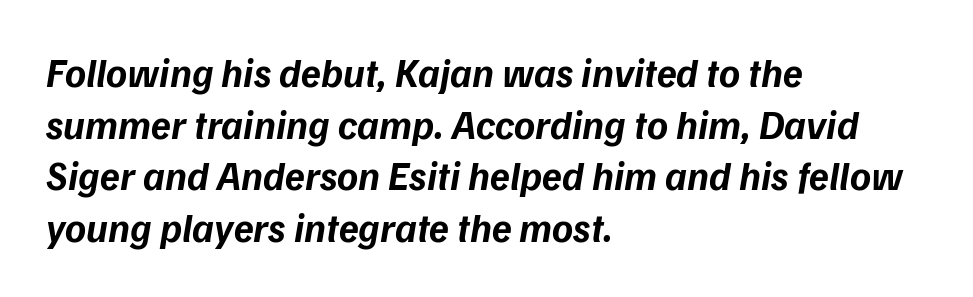
The image shows 40 px bold sans-serif type; set left-aligned, normal line spacing (1.29x), normal letter spacing, not underlined; low stroke contrast and a medium x-height.
